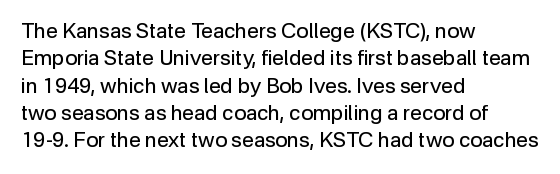
Reading down the block, your eye returns to a fixed left position each line. The weight tops out at a normal text grade. Interline gaps are of average width in this sample. The letters sit at their default tracking, neither squeezed nor spread.
